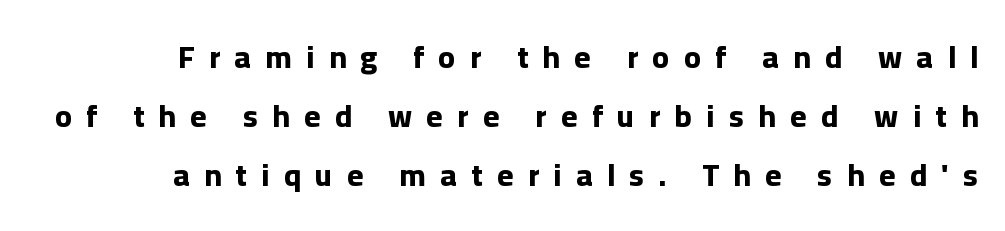
{"serif": "no", "italic": "no", "bold": "yes", "weight": "bold", "width": "normal", "stroke_contrast": "low", "x_height": "medium", "monospaced": "no", "underline": "no", "align": "right", "line_spacing": "loose", "line_spacing_ratio": 1.9, "letter_spacing": "wide", "letter_spacing_em": 0.47, "glyph_px": 31}
